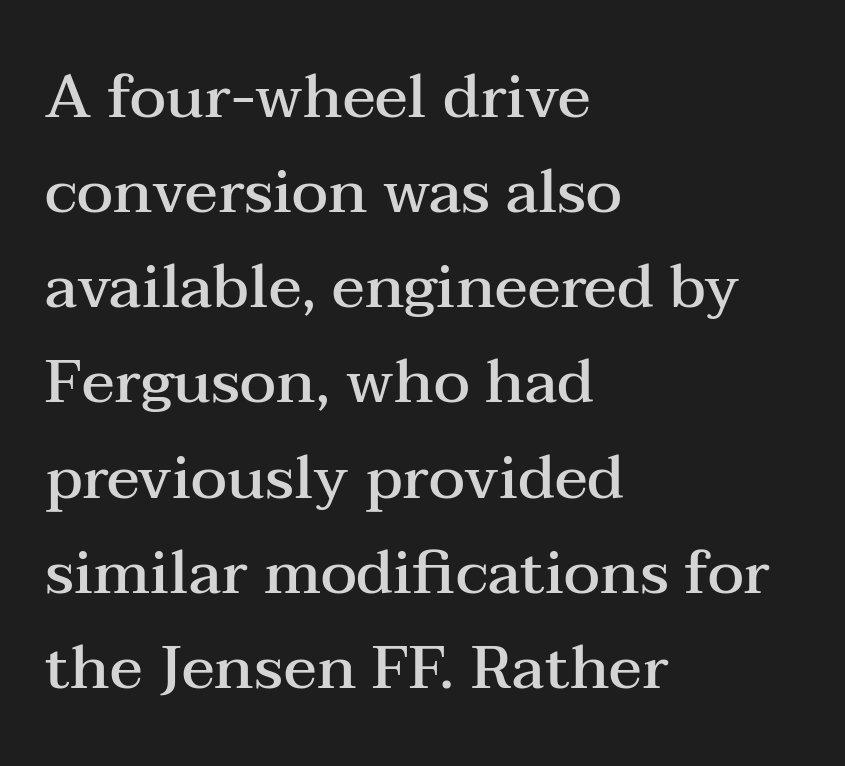
The image shows 61 px semibold, wide serif type, upright; set left-aligned, normal line spacing (1.56x), normal letter spacing, not underlined; medium stroke contrast and a medium x-height.
